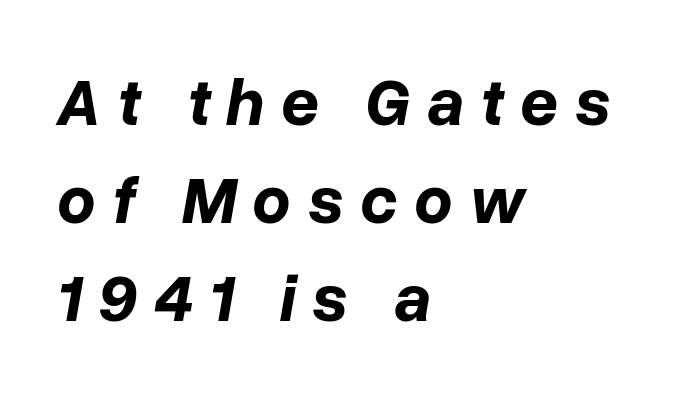
Honestly, the letter spacing is so wide it's the main thing you notice. Regular leading. All the whitespace from short lines collects on the right. A typesetter would call this proportional, since set widths differ per character. Has an underline been added? It has not. The rendering uses a bold face; every stroke is thick and dark.
